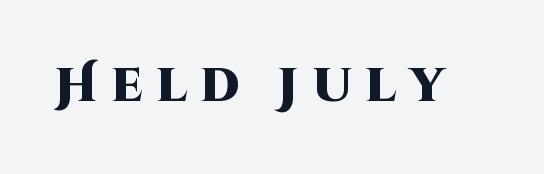
Q: Is the text bold? A: Yes.
Q: Is the text italic (slanted)? A: No, it is upright.
Q: Is the typeface a serif or a sans-serif typeface? A: Sans-serif.
Q: Is the text underlined? A: No.
Q: Is the spacing between letters normal or unusually wide? A: Unusually wide.
Q: Width (condensed, normal, or wide)? A: Normal.
Q: Stroke contrast? A: High.
Q: x-height? A: Large.
Q: Monospaced? A: No.
